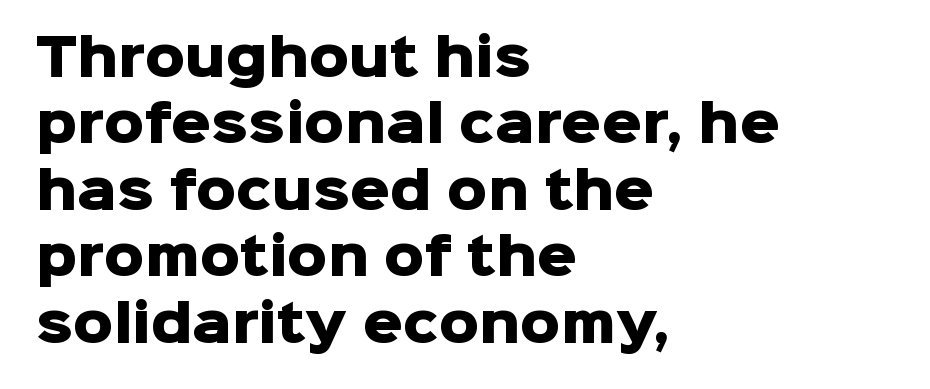
Q: Is the text bold? A: Yes.
Q: Is the text italic (slanted)? A: No, it is upright.
Q: Is the typeface a serif or a sans-serif typeface? A: Sans-serif.
Q: Is the text underlined? A: No.
Q: How is the paragraph aligned? A: Left-aligned.
Q: Is the spacing between letters normal or unusually wide? A: Normal.
Q: Is the spacing between lines tight, normal or loose? A: Normal.
Q: Width (condensed, normal, or wide)? A: Normal.
Q: Stroke contrast? A: Low.
Q: x-height? A: Medium.
Q: Monospaced? A: No.
